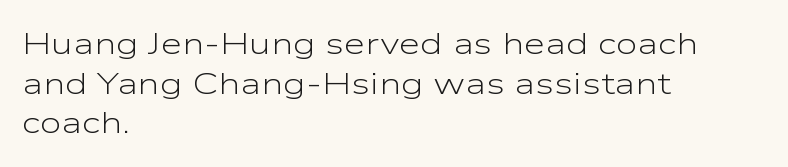
Q: Is the text bold? A: No.
Q: Is the text italic (slanted)? A: No, it is upright.
Q: Is the typeface a serif or a sans-serif typeface? A: Sans-serif.
Q: Is the text underlined? A: No.
Q: How is the paragraph aligned? A: Left-aligned.
Q: Is the spacing between letters normal or unusually wide? A: Normal.
Q: Is the spacing between lines tight, normal or loose? A: Normal.
Q: Width (condensed, normal, or wide)? A: Wide.
Q: Stroke contrast? A: Low.
Q: x-height? A: Medium.
Q: Monospaced? A: No.
